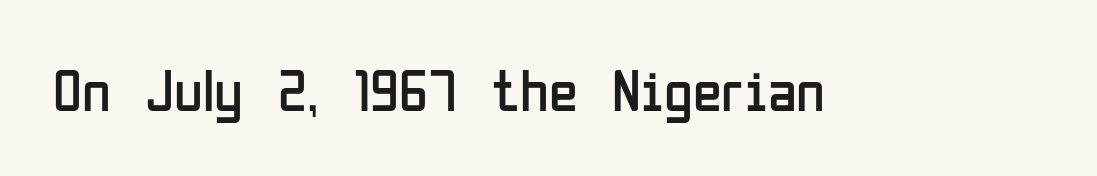
{"serif": "no", "italic": "no", "bold": "no", "weight": "regular", "width": "condensed", "stroke_contrast": "low", "x_height": "medium", "monospaced": "no", "underline": "no", "letter_spacing": "normal", "letter_spacing_em": 0.0, "glyph_px": 59}
